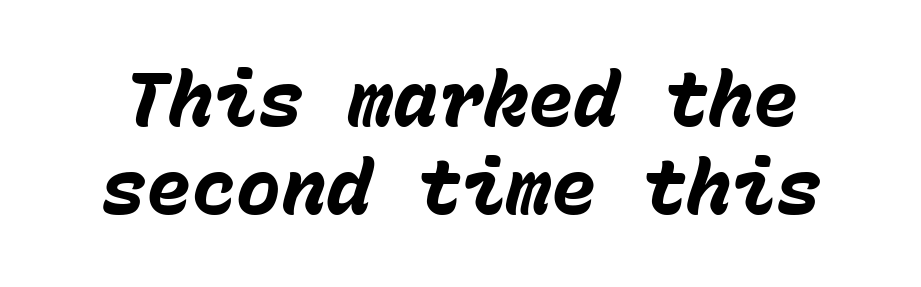
The image shows 75 px heavy type, italic (leaning right), monospaced; set line spacing 1.17x, normal letter spacing, not underlined; low stroke contrast and a medium x-height.
